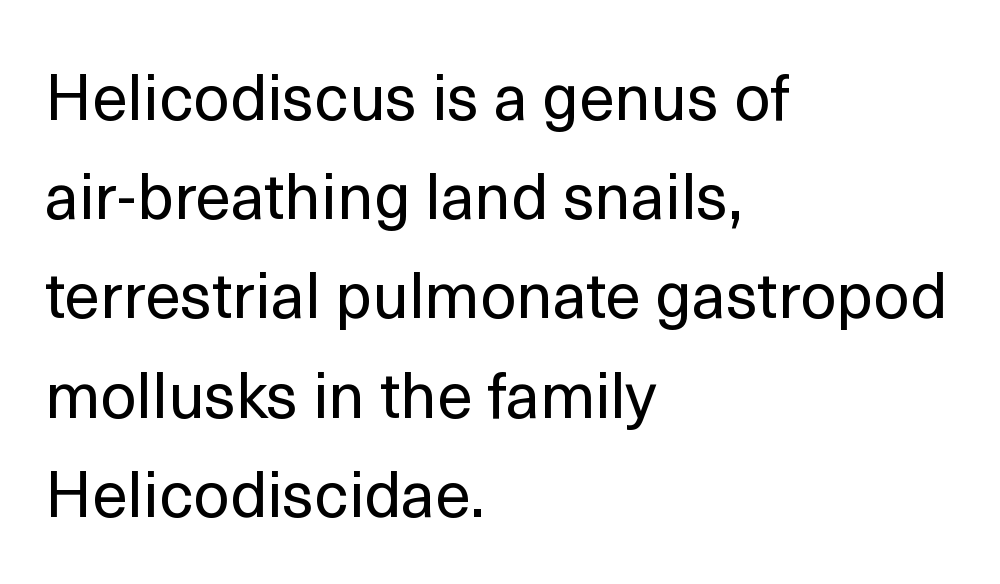
The image shows 64 px regular-weight sans-serif type, upright; set left-aligned, normal line spacing (1.55x), normal letter spacing, not underlined; a medium x-height.
